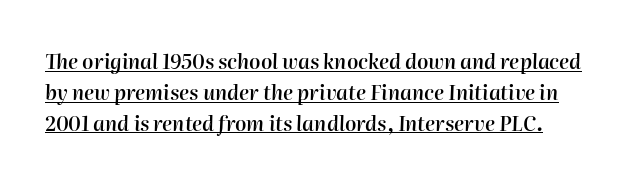
The image shows 20 px text type, italic (leaning right); set normal line spacing (1.54x), normal letter spacing, underlined.
